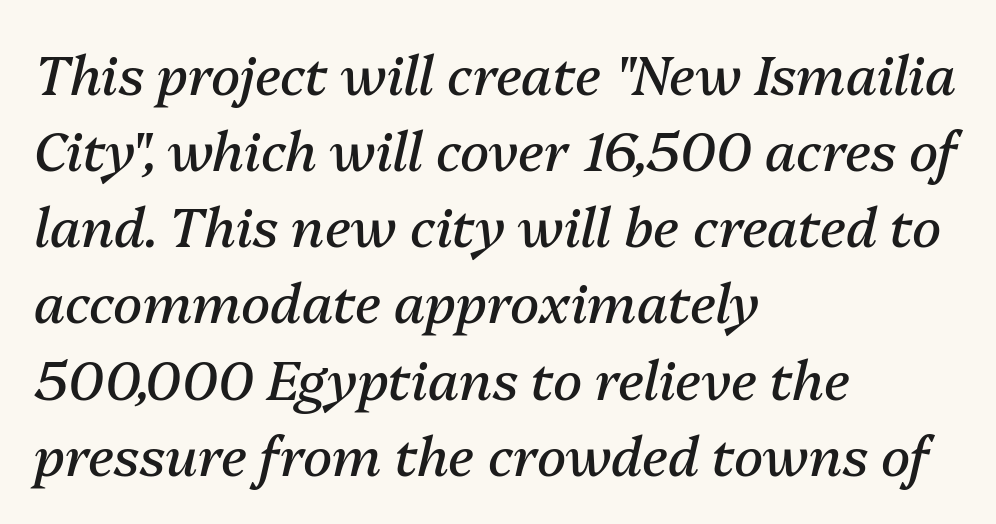
The letters advance in unequal steps, a hallmark of proportional type. The line texture is even and compact thanks to regular tracking. The specimen omits any rule beneath the text block's lines. Visually the block forms a straight wall on the left and a jagged coastline on the right.
